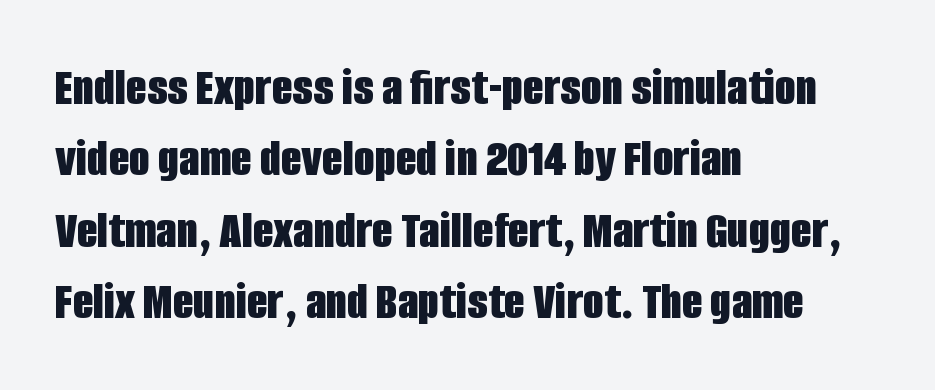
The image shows 54 px bold, condensed sans-serif type, upright; set left-aligned, normal line spacing (1.32x), normal letter spacing, not underlined; low stroke contrast and a large x-height.
